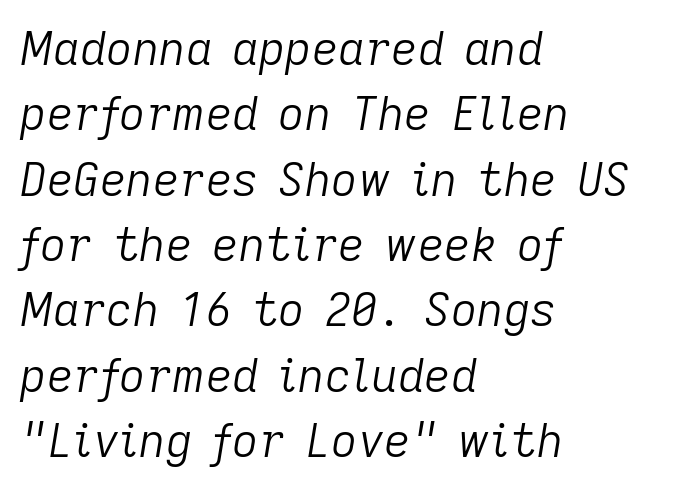
Q: Is the text bold? A: No.
Q: Is the text italic (slanted)? A: Yes, it leans right by about 9 degrees.
Q: Is the text underlined? A: No.
Q: How is the paragraph aligned? A: Left-aligned.
Q: Is the spacing between letters normal or unusually wide? A: Normal.
Q: Is the spacing between lines tight, normal or loose? A: Normal.
Q: Width (condensed, normal, or wide)? A: Normal.
Q: Stroke contrast? A: Low.
Q: x-height? A: Medium.
Q: Monospaced? A: No.
